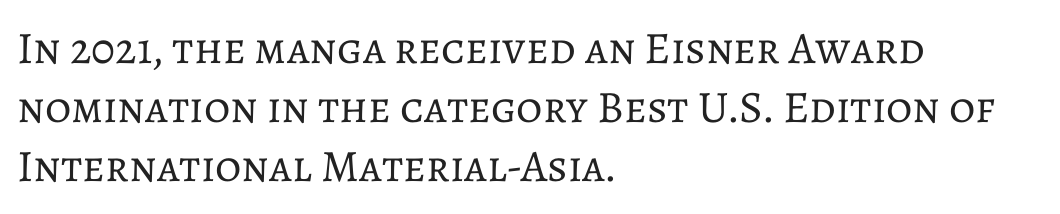
The image shows 45 px regular-weight type, upright; set left-aligned, normal line spacing (1.31x), normal letter spacing, not underlined; low stroke contrast and a medium x-height.
